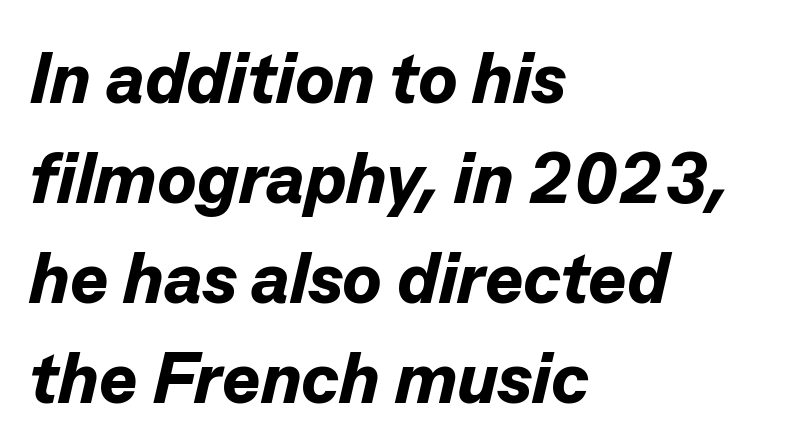
The image shows 72 px bold type, italic (leaning right); set left-aligned, normal line spacing (1.39x), normal letter spacing, not underlined; low stroke contrast and a medium x-height.
